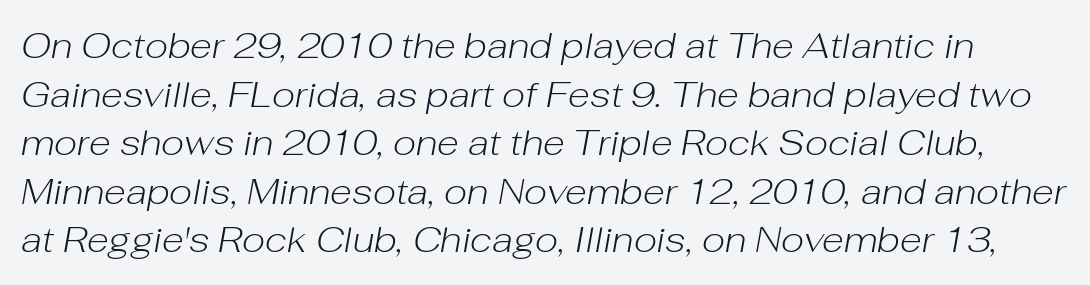
The image shows 36 px light type, italic (leaning right); set normal line spacing (1.35x), normal letter spacing, not underlined; low stroke contrast and a medium x-height.
